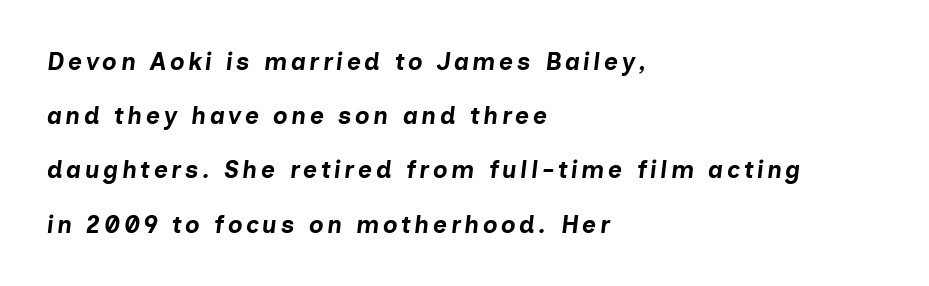
Q: Is the text bold? A: Yes.
Q: Is the text italic (slanted)? A: Yes, it leans right by about 7 degrees.
Q: Is the text underlined? A: No.
Q: How is the paragraph aligned? A: Left-aligned.
Q: Is the spacing between lines tight, normal or loose? A: Loose.
